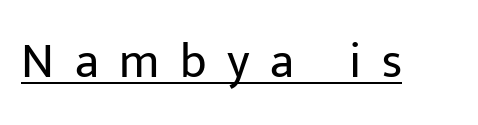
{"serif": "no", "italic": "no", "bold": "no", "weight": "regular", "width": "normal", "stroke_contrast": "low", "x_height": "medium", "monospaced": "no", "underline": "yes", "letter_spacing": "wide", "letter_spacing_em": 0.42, "glyph_px": 49}
